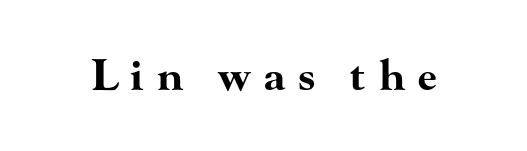
The image shows 42 px bold, wide serif type, upright; set unusually wide letter spacing (+0.31 em), not underlined; high stroke contrast and a small x-height.
